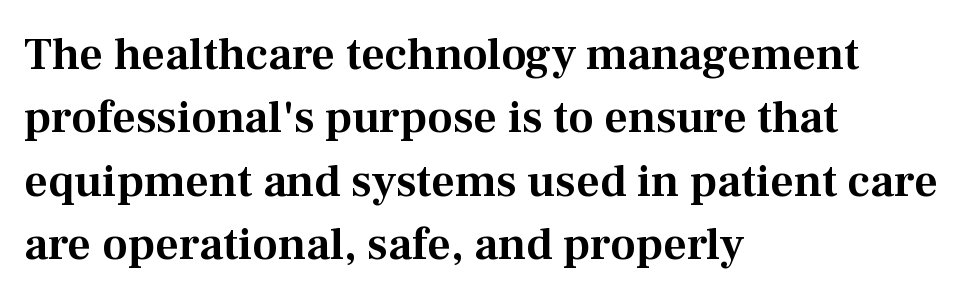
Q: Is the text italic (slanted)? A: No, it is upright.
Q: Is the typeface a serif or a sans-serif typeface? A: Serif.
Q: Is the text underlined? A: No.
Q: How is the paragraph aligned? A: Left-aligned.
Q: Is the spacing between letters normal or unusually wide? A: Normal.
Q: Is the spacing between lines tight, normal or loose? A: Normal.
Q: Width (condensed, normal, or wide)? A: Normal.
Q: Stroke contrast? A: Medium.
Q: x-height? A: Medium.
Q: Monospaced? A: No.
